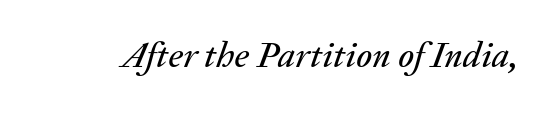
{"italic": "yes", "lean": "right", "slant_degrees": 20, "width": "normal", "stroke_contrast": "medium", "x_height": "medium", "monospaced": "no", "underline": "no", "letter_spacing": "normal", "letter_spacing_em": 0.0, "glyph_px": 36}
